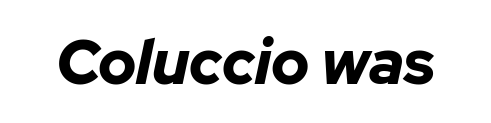
Heavy-handed strokes throughout: this text is bold. If you drew a line through each stem, it would be angled. Words float on clear page, feet unadorned. The rendering keeps characters at their native spacing.
